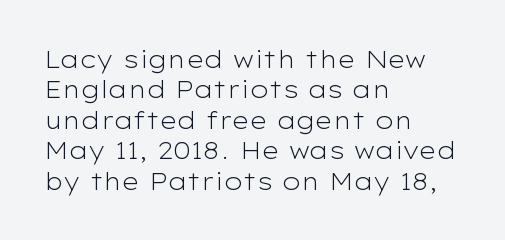
{"italic": "no", "bold": "no", "underline": "no", "align": "left", "line_spacing": "normal", "line_spacing_ratio": 1.27, "letter_spacing": "normal", "letter_spacing_em": 0.0, "glyph_px": 24}
